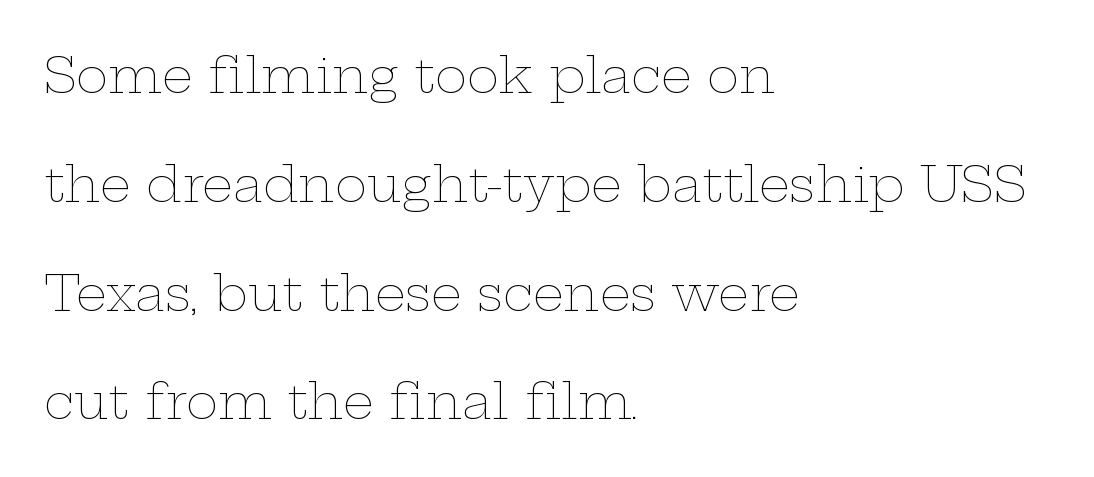
Q: Is the text bold? A: No.
Q: Is the text italic (slanted)? A: No, it is upright.
Q: Is the text underlined? A: No.
Q: How is the paragraph aligned? A: Left-aligned.
Q: Is the spacing between letters normal or unusually wide? A: Normal.
Q: Is the spacing between lines tight, normal or loose? A: Loose.
Q: Width (condensed, normal, or wide)? A: Wide.
Q: Stroke contrast? A: Low.
Q: x-height? A: Medium.
Q: Monospaced? A: No.
